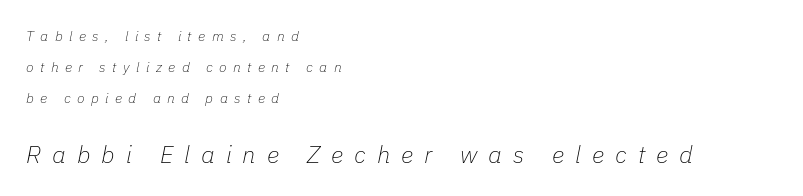
The tracking reads as deliberately expanded to a designer's eye. The area under the type is left untouched. Which chunk is bigger? The second one — the bottom block dwarfs the top. Interline gaps are noticeably wide in this sample.
